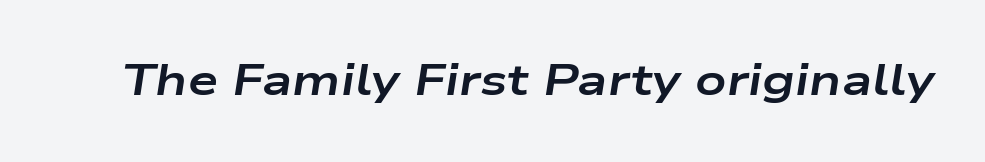
Q: Is the text bold? A: Yes.
Q: Is the text italic (slanted)? A: Yes, it leans right by about 9 degrees.
Q: Is the text underlined? A: No.
Q: Is the spacing between letters normal or unusually wide? A: Normal.
Q: Width (condensed, normal, or wide)? A: Wide.
Q: Stroke contrast? A: Low.
Q: x-height? A: Medium.
Q: Monospaced? A: No.
